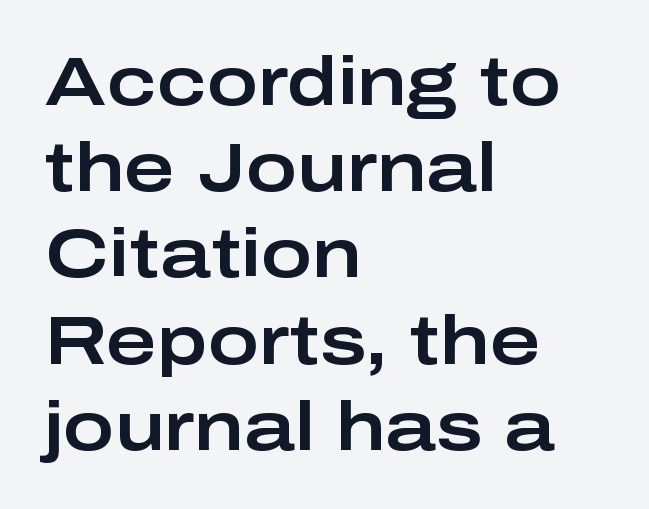
The image shows 69 px wide sans-serif type, upright; set left-aligned, normal line spacing (1.25x), normal letter spacing, not underlined; low stroke contrast and a medium x-height.
